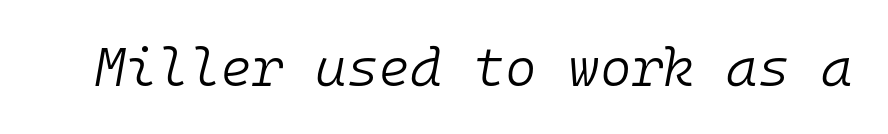
Q: Is the text bold? A: No.
Q: Is the text italic (slanted)? A: Yes, it leans right by about 10 degrees.
Q: Is the text underlined? A: No.
Q: Is the spacing between letters normal or unusually wide? A: Normal.
Q: Width (condensed, normal, or wide)? A: Normal.
Q: Stroke contrast? A: Low.
Q: x-height? A: Medium.
Q: Monospaced? A: Yes.
